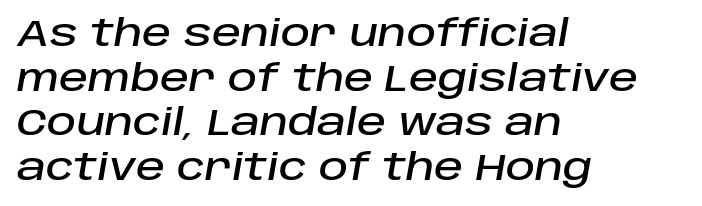
Q: Is the text italic (slanted)? A: Yes, it leans right by about 10 degrees.
Q: Is the text underlined? A: No.
Q: How is the paragraph aligned? A: Left-aligned.
Q: Is the spacing between letters normal or unusually wide? A: Normal.
Q: Width (condensed, normal, or wide)? A: Normal.
Q: Stroke contrast? A: Low.
Q: x-height? A: Large.
Q: Monospaced? A: No.
